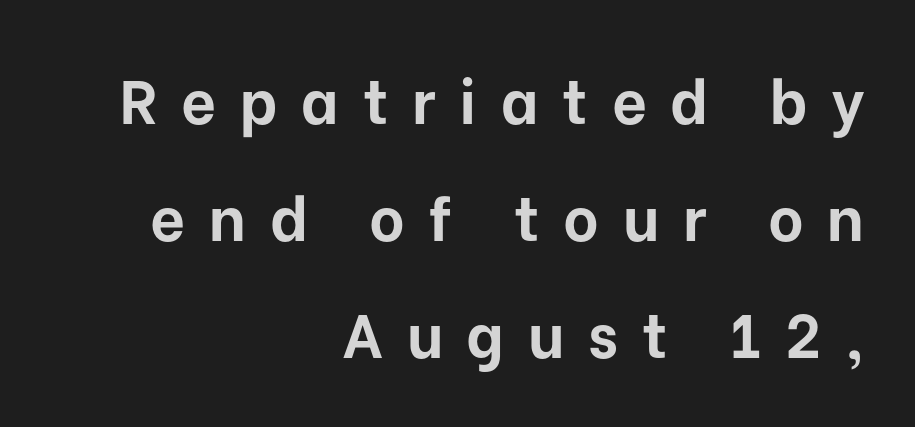
Typeset ragged left — the right edge is the straight one. The passage shown stacks its lines with a broad gap. Summary of weight: heavy, a full bold. Check where the strokes stop: nothing finishes them off — pure sans. The horizontal fit of the characters is loose and conspicuously gappy. The type sits square on the baseline with zero lean.
